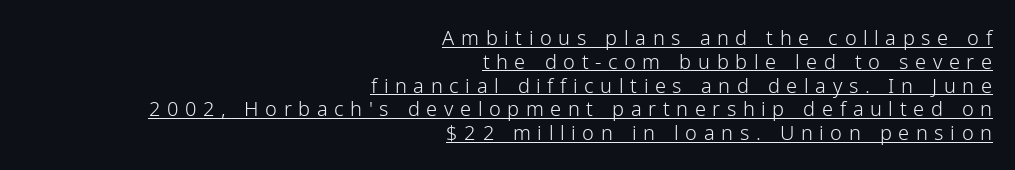
Q: Is the text bold? A: No.
Q: Is the text italic (slanted)? A: No, it is upright.
Q: Is the text underlined? A: Yes.
Q: How is the paragraph aligned? A: Right-aligned.
Q: Is the spacing between letters normal or unusually wide? A: Unusually wide.
